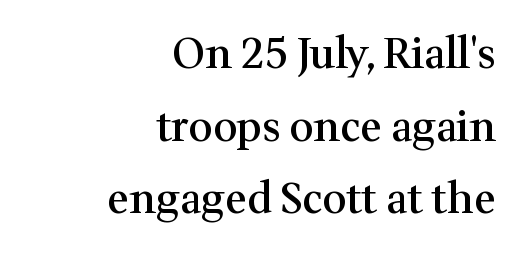
The font family rendered here belongs to the serif group. Proportional: the letters do not fall into vertical columns. The typesetting leans somewhat heavy: a semibold. Characters follow at the spacing the type designer built in.
